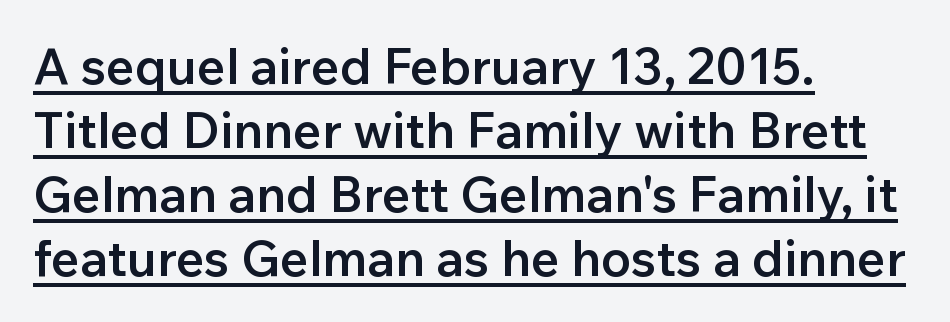
In terms of weight, the rendering is demibold, just under bold. This is sans-serif lettering, the kind often seen on screens and signage. This sample has the flowing, uneven cadence of proportional lettering. The axis of the letterforms is exactly vertical.
